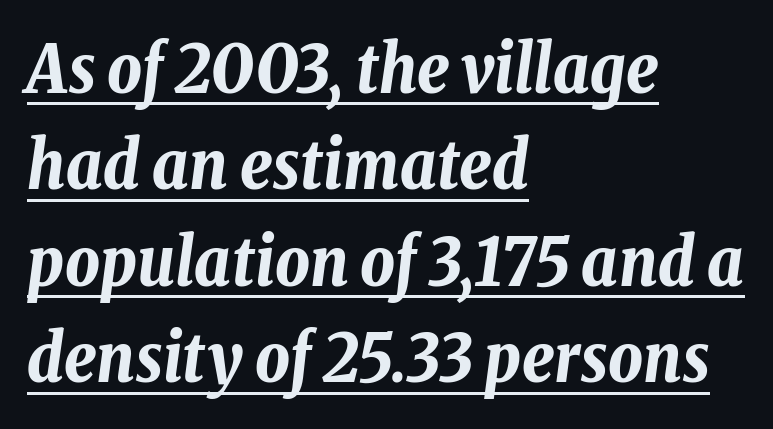
The image shows 67 px bold, condensed type, italic (leaning right); set left-aligned, normal line spacing (1.44x), normal letter spacing, underlined; low stroke contrast and a medium x-height.
